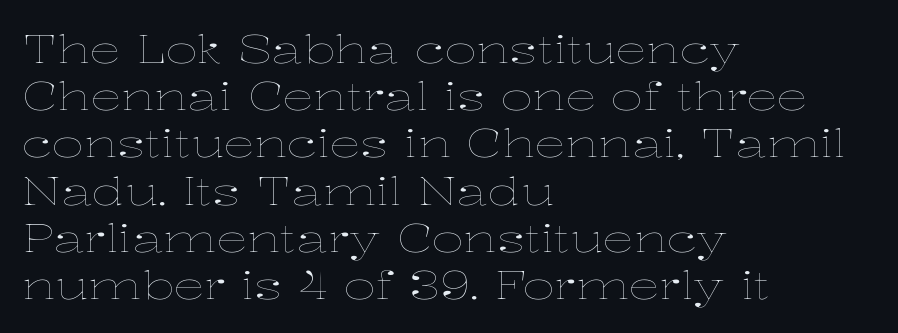
Nobody drew a line under any word here. A typesetter would call this proportional, since set widths differ per character. The letters sit at their default tracking, neither squeezed nor spread. The passage shown is not bold in any degree.
